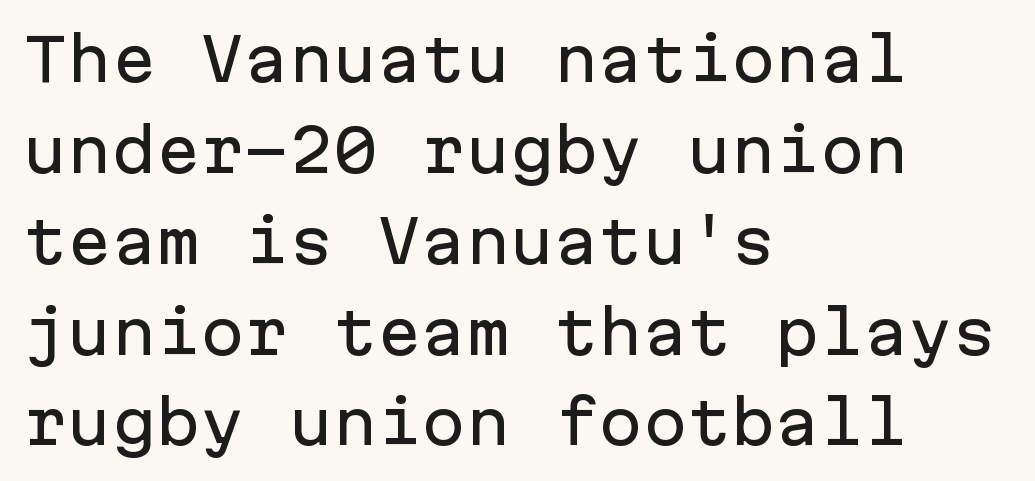
Q: Is the text italic (slanted)? A: No, it is upright.
Q: Is the typeface a serif or a sans-serif typeface? A: Sans-serif.
Q: Is the text underlined? A: No.
Q: How is the paragraph aligned? A: Left-aligned.
Q: Is the spacing between letters normal or unusually wide? A: Normal.
Q: Is the spacing between lines tight, normal or loose? A: Normal.
Q: Width (condensed, normal, or wide)? A: Normal.
Q: Stroke contrast? A: Low.
Q: x-height? A: Medium.
Q: Monospaced? A: Yes.
